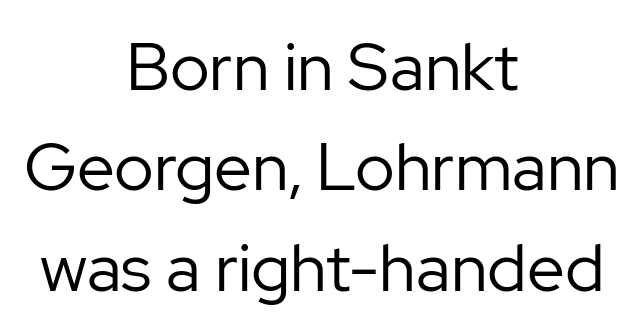
{"serif": "no", "italic": "no", "bold": "no", "weight": "regular", "width": "normal", "stroke_contrast": "low", "x_height": "medium", "monospaced": "no", "underline": "no", "align": "center", "line_spacing": "normal", "line_spacing_ratio": 1.5, "letter_spacing": "normal", "letter_spacing_em": 0.0, "glyph_px": 67}
